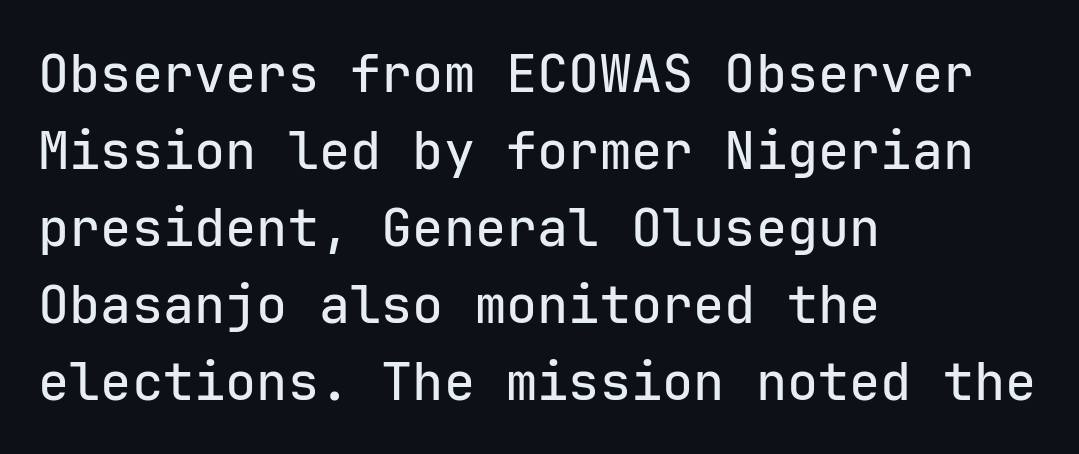
The image shows 52 px sans-serif type, upright, monospaced; set left-aligned, normal line spacing (1.48x), normal letter spacing, not underlined; low stroke contrast and a medium x-height.
